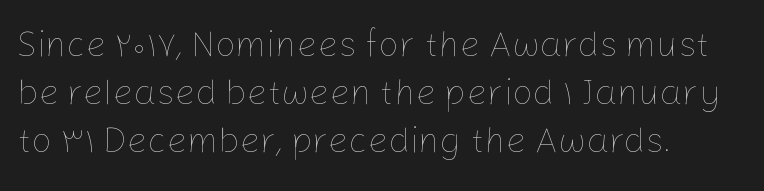
Q: Is the text bold? A: No.
Q: Is the text italic (slanted)? A: No, it is upright.
Q: Is the text underlined? A: No.
Q: How is the paragraph aligned? A: Left-aligned.
Q: Is the spacing between letters normal or unusually wide? A: Normal.
Q: Is the spacing between lines tight, normal or loose? A: Normal.
Q: Width (condensed, normal, or wide)? A: Normal.
Q: Stroke contrast? A: Low.
Q: x-height? A: Medium.
Q: Monospaced? A: No.
